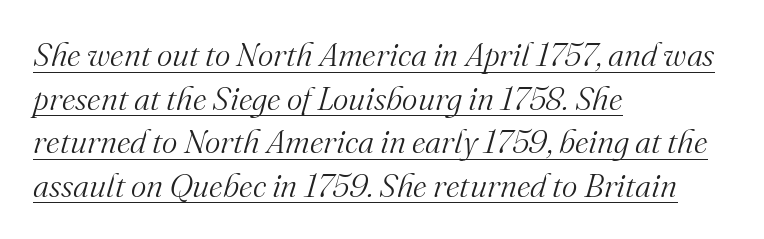
The image shows 33 px light serif type, italic (leaning right); set left-aligned, normal line spacing (1.32x), normal letter spacing, underlined; medium stroke contrast and a small x-height.
